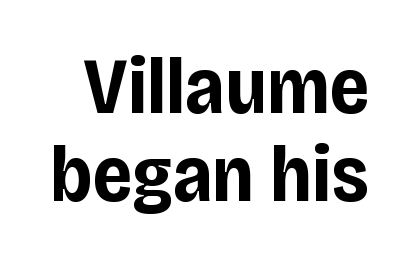
Q: Is the text bold? A: Yes.
Q: Is the text italic (slanted)? A: No, it is upright.
Q: Is the typeface a serif or a sans-serif typeface? A: Sans-serif.
Q: Is the text underlined? A: No.
Q: Is the spacing between letters normal or unusually wide? A: Normal.
Q: Is the spacing between lines tight, normal or loose? A: Tight.
Q: Width (condensed, normal, or wide)? A: Condensed.
Q: Stroke contrast? A: Low.
Q: x-height? A: Large.
Q: Monospaced? A: No.
